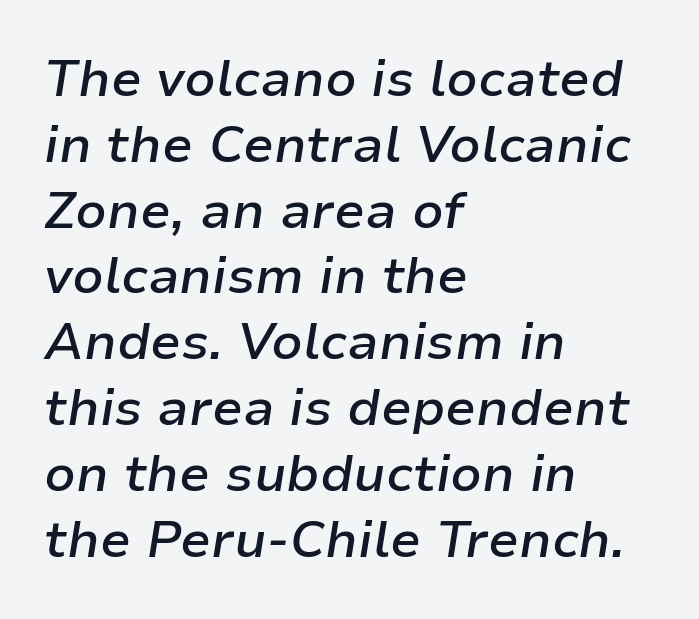
The image shows 51 px semibold type, italic (leaning right); set left-aligned, normal line spacing (1.29x), normal letter spacing, not underlined; low stroke contrast and a medium x-height.
